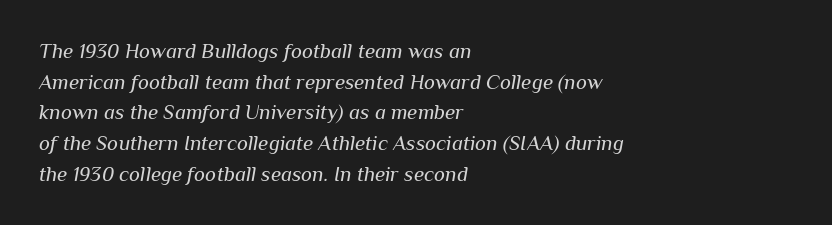
The image shows 21 px text type, italic (leaning right); set left-aligned, normal line spacing (1.46x), normal letter spacing, not underlined.
